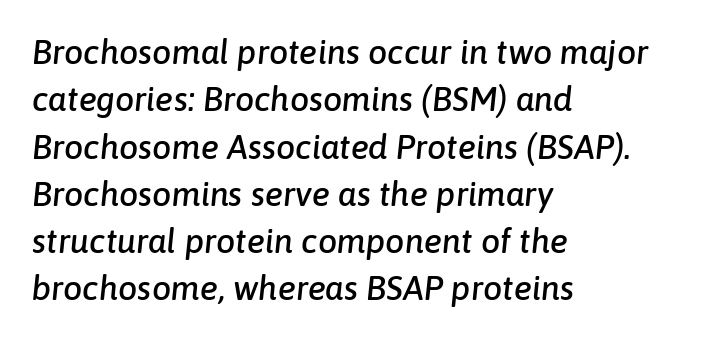
{"italic": "yes", "lean": "right", "slant_degrees": 6, "width": "normal", "stroke_contrast": "low", "x_height": "medium", "monospaced": "no", "underline": "no", "align": "left", "line_spacing": "normal", "line_spacing_ratio": 1.39, "letter_spacing": "normal", "letter_spacing_em": 0.0, "glyph_px": 34}
